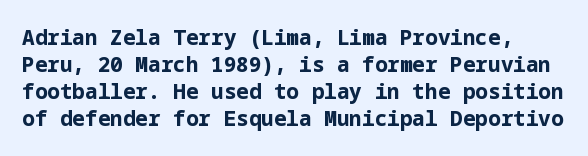
{"italic": "no", "bold": "yes", "underline": "no", "line_spacing": "normal", "line_spacing_ratio": 1.29, "letter_spacing": "normal", "letter_spacing_em": 0.0, "glyph_px": 21}
